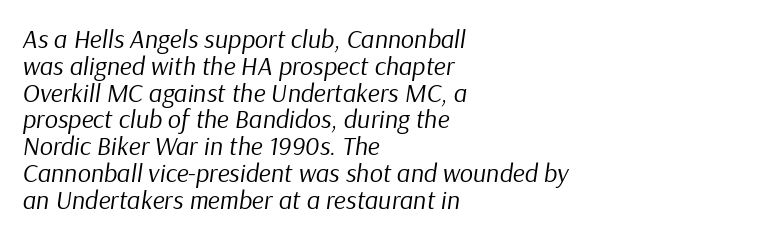
The image shows 26 px text type, italic (leaning right); set left-aligned, tight line spacing (1.03x), normal letter spacing, not underlined.
